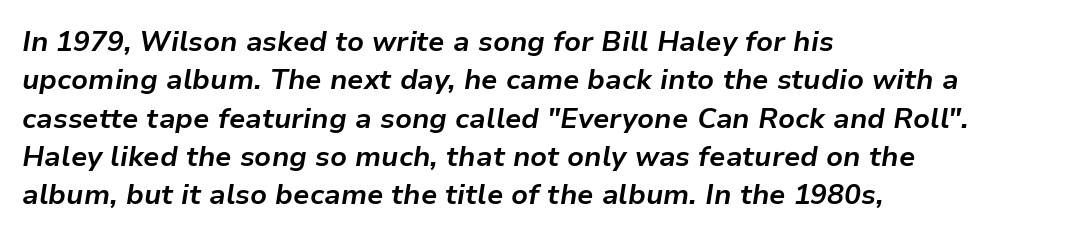
{"italic": "yes", "lean": "right", "slant_degrees": 9, "bold": "yes", "weight": "bold", "width": "normal", "stroke_contrast": "low", "x_height": "medium", "monospaced": "no", "underline": "no", "align": "left", "line_spacing": "normal", "line_spacing_ratio": 1.37, "letter_spacing": "normal", "letter_spacing_em": 0.0, "glyph_px": 28}
